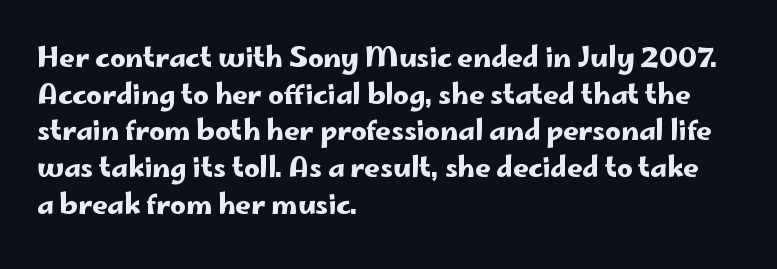
Q: Is the text italic (slanted)? A: No, it is upright.
Q: Is the text underlined? A: No.
Q: How is the paragraph aligned? A: Left-aligned.
Q: Is the spacing between letters normal or unusually wide? A: Normal.
Q: Is the spacing between lines tight, normal or loose? A: Normal.
